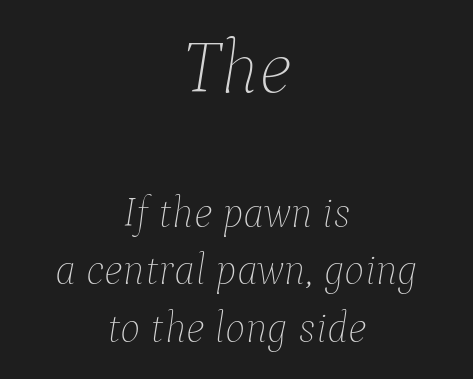
Q: Is the text bold? A: No.
Q: Is the text italic (slanted)? A: Yes, it leans right by about 9 degrees.
Q: Is the text underlined? A: No.
Q: How is the paragraph aligned? A: Centered.
Q: Is the spacing between letters normal or unusually wide? A: Normal.
Q: Is the spacing between lines tight, normal or loose? A: Normal.
Q: Which block of text is set in a larger size, the first (top) or the second (bottom)? A: The first (top) one.
Q: Width (condensed, normal, or wide)? A: Normal.
Q: Stroke contrast? A: Low.
Q: x-height? A: Medium.
Q: Monospaced? A: No.
